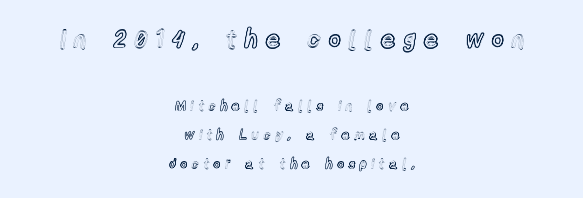
The image shows 25 px text type; set centered, loose line spacing (2.05x), unusually wide letter spacing (+0.34 em), not underlined; the first (top) block is 1.79x larger.
